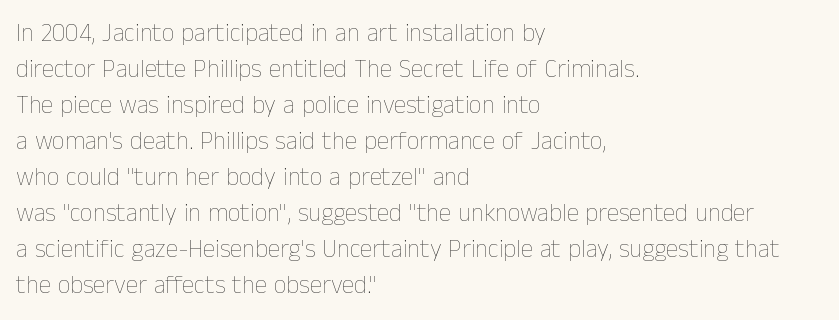
Q: Is the text bold? A: No.
Q: Is the text italic (slanted)? A: No, it is upright.
Q: Is the text underlined? A: No.
Q: How is the paragraph aligned? A: Left-aligned.
Q: Is the spacing between letters normal or unusually wide? A: Normal.
Q: Is the spacing between lines tight, normal or loose? A: Normal.
